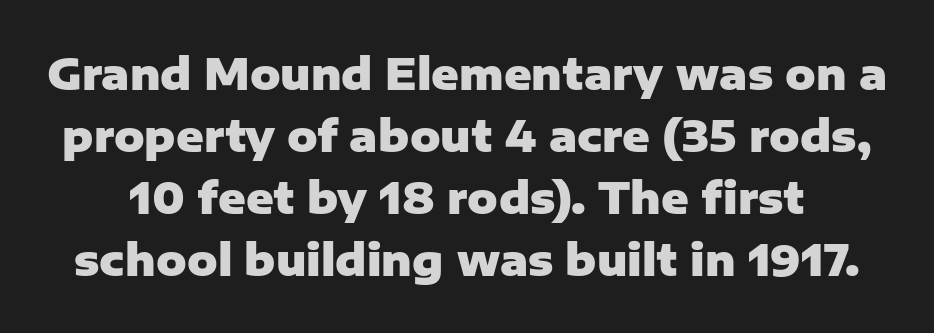
Q: Is the text bold? A: Yes.
Q: Is the text italic (slanted)? A: No, it is upright.
Q: Is the typeface a serif or a sans-serif typeface? A: Sans-serif.
Q: Is the text underlined? A: No.
Q: Is the spacing between letters normal or unusually wide? A: Normal.
Q: Is the spacing between lines tight, normal or loose? A: Normal.
Q: Width (condensed, normal, or wide)? A: Normal.
Q: Stroke contrast? A: Low.
Q: x-height? A: Medium.
Q: Monospaced? A: No.
